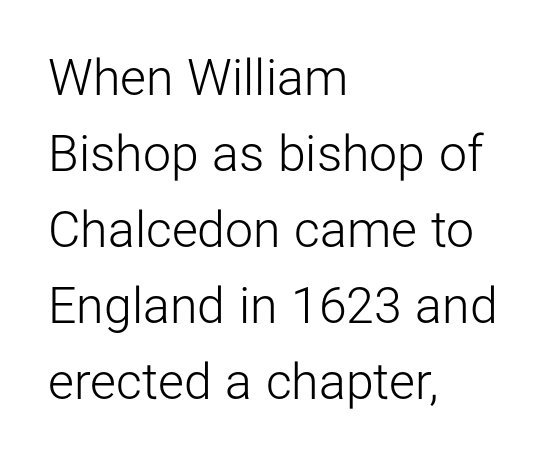
Q: Is the text bold? A: No.
Q: Is the text italic (slanted)? A: No, it is upright.
Q: Is the typeface a serif or a sans-serif typeface? A: Sans-serif.
Q: Is the text underlined? A: No.
Q: How is the paragraph aligned? A: Left-aligned.
Q: Is the spacing between letters normal or unusually wide? A: Normal.
Q: Is the spacing between lines tight, normal or loose? A: Normal.
Q: Width (condensed, normal, or wide)? A: Normal.
Q: Stroke contrast? A: Low.
Q: x-height? A: Medium.
Q: Monospaced? A: No.
